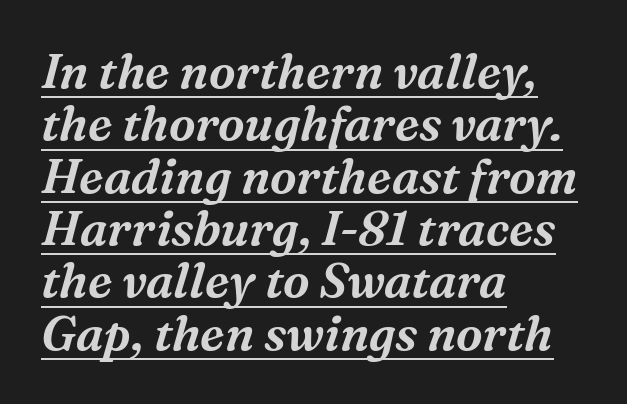
Q: Is the text italic (slanted)? A: Yes, it leans right by about 16 degrees.
Q: Is the typeface a serif or a sans-serif typeface? A: Serif.
Q: Is the text underlined? A: Yes.
Q: How is the paragraph aligned? A: Left-aligned.
Q: Is the spacing between letters normal or unusually wide? A: Normal.
Q: Is the spacing between lines tight, normal or loose? A: Tight.
Q: Width (condensed, normal, or wide)? A: Normal.
Q: Stroke contrast? A: Medium.
Q: x-height? A: Medium.
Q: Monospaced? A: No.
